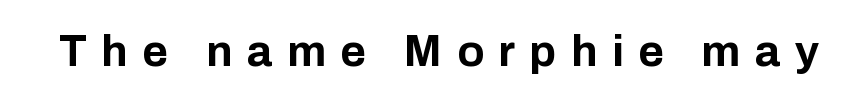
This rendering widens character spacing well past its baseline value. A sans-serif font was chosen for this passage. Honestly, there is no underline to notice here at all. Proportional: the letters do not fall into vertical columns. The font is running at its bold setting.
